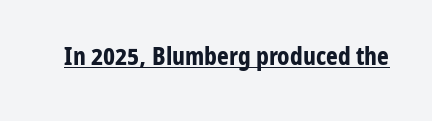
Q: Is the text bold? A: Yes.
Q: Is the text italic (slanted)? A: No, it is upright.
Q: Is the text underlined? A: Yes.
Q: Is the spacing between letters normal or unusually wide? A: Normal.
